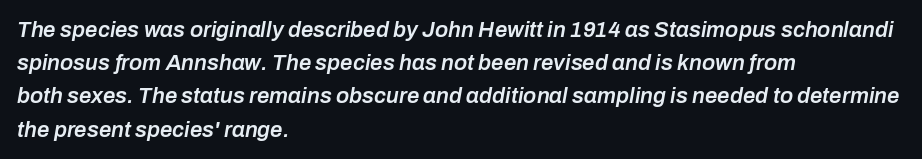
Caption: standard tracking, unaltered. These lines stack with their left ends in a neat column. Regular leading. The axis of the letterforms is tilted away from vertical. As a designer I'd log this as weight 600, semibold.
